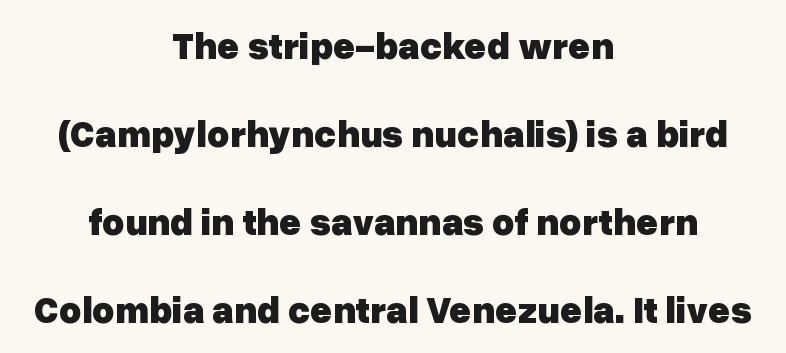
{"serif": "no", "italic": "no", "bold": "yes", "weight": "heavy", "width": "normal", "stroke_contrast": "low", "x_height": "medium", "monospaced": "no", "underline": "no", "align": "center", "line_spacing": "loose", "line_spacing_ratio": 2.32, "letter_spacing": "normal", "letter_spacing_em": 0.0, "glyph_px": 38}
